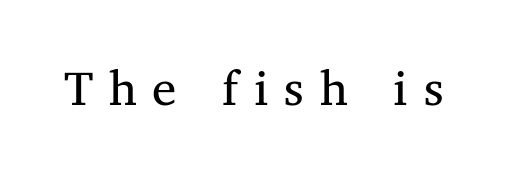
The image shows 49 px regular-weight serif type, upright; set unusually wide letter spacing (+0.32 em), not underlined; medium stroke contrast and a medium x-height.
